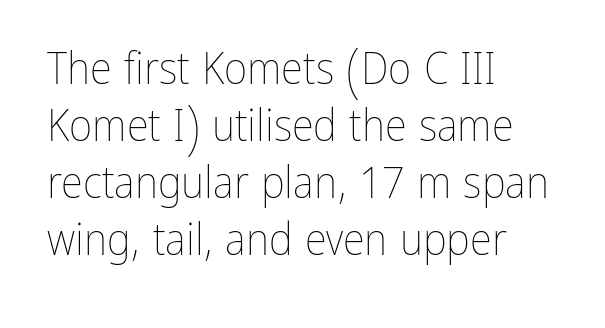
Does the leading feel generous? No, just average. Each letter keeps its own natural width here, so spacing adapts to shape. The strokes carry an ordinary text weight at most. Short note: letters normally spaced. No italicization has been applied; the sample stays upright.
